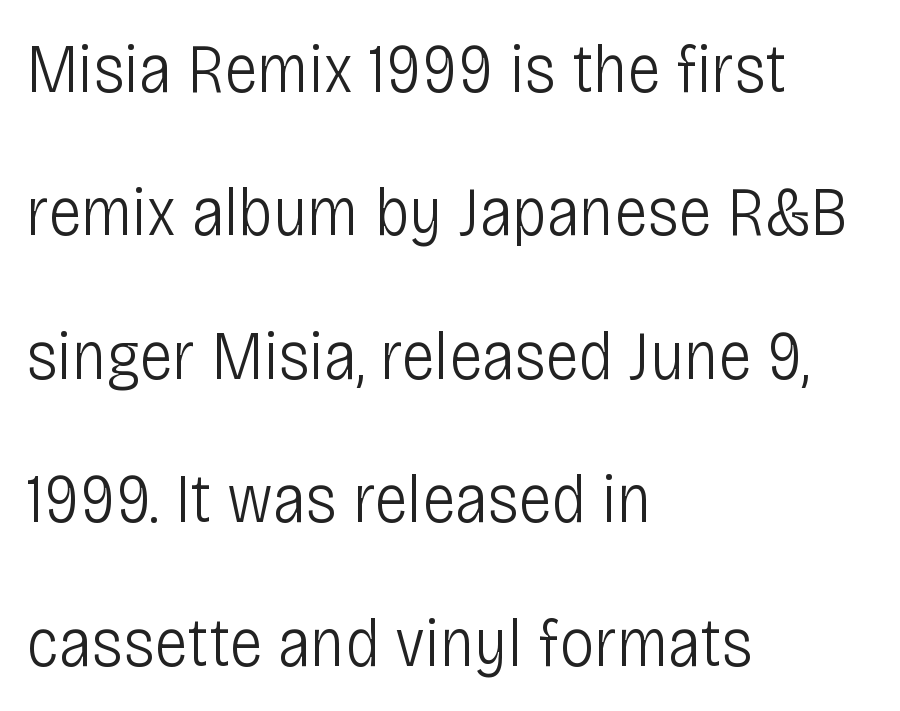
The image shows 70 px light, condensed sans-serif type, upright; set left-aligned, loose line spacing (2.05x), normal letter spacing, not underlined; low stroke contrast and a large x-height.
